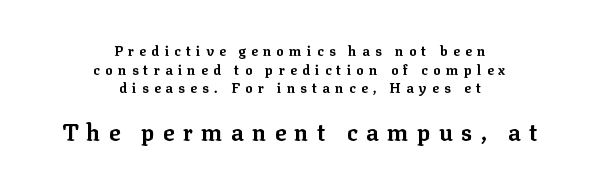
{"italic": "no", "bold": "yes", "underline": "no", "align": "center", "line_spacing": "normal", "line_spacing_ratio": 1.33, "letter_spacing": "wide", "letter_spacing_em": 0.37, "larger_block": "second", "size_ratio": 1.64, "glyph_px": 23}
